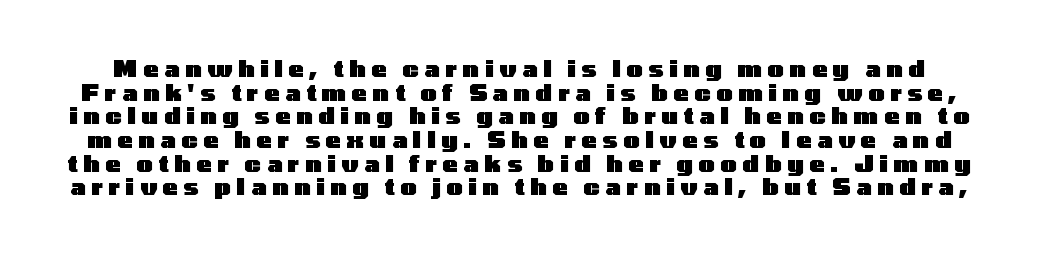
The image shows 23 px bold type, upright; set tight line spacing (1.03x), unusually wide letter spacing (+0.24 em), not underlined.
